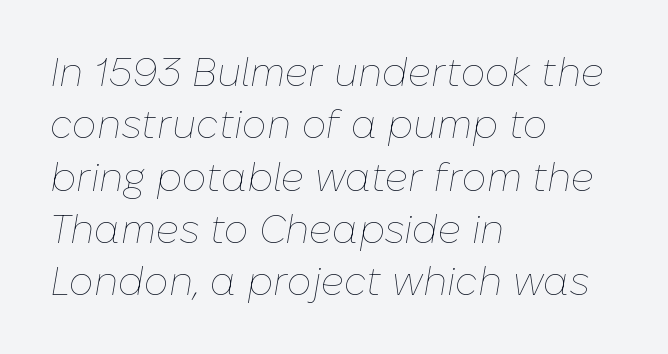
Vertical spacing — default. Counters stay open thanks to moderate or lighter strokes. You could not count columns in this text — the font is proportionally spaced. The typesetter chose a ragged-right arrangement here. The strip under each line holds only bare page. There is no visible air inserted between adjacent glyphs.
